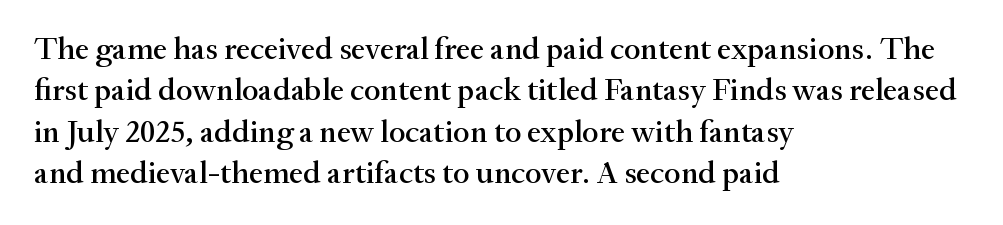
The image shows 32 px serif type, upright; set left-aligned, normal line spacing (1.29x), normal letter spacing, not underlined; medium stroke contrast and a small x-height.
